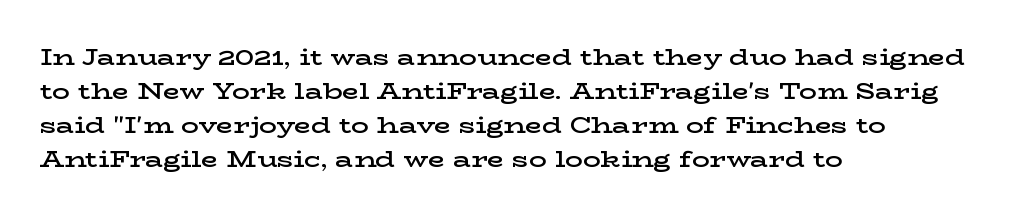
Q: Is the text bold? A: Semi-bold.
Q: Is the text italic (slanted)? A: No, it is upright.
Q: Is the text underlined? A: No.
Q: How is the paragraph aligned? A: Left-aligned.
Q: Is the spacing between letters normal or unusually wide? A: Normal.
Q: Is the spacing between lines tight, normal or loose? A: Normal.
